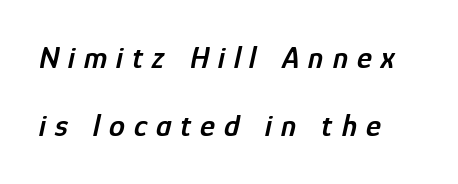
Q: Is the text bold? A: Semi-bold.
Q: Is the text italic (slanted)? A: Yes, it leans right by about 12 degrees.
Q: Is the text underlined? A: No.
Q: How is the paragraph aligned? A: Left-aligned.
Q: Is the spacing between letters normal or unusually wide? A: Unusually wide.
Q: Is the spacing between lines tight, normal or loose? A: Loose.
Q: Width (condensed, normal, or wide)? A: Condensed.
Q: Stroke contrast? A: Low.
Q: x-height? A: Medium.
Q: Monospaced? A: No.
